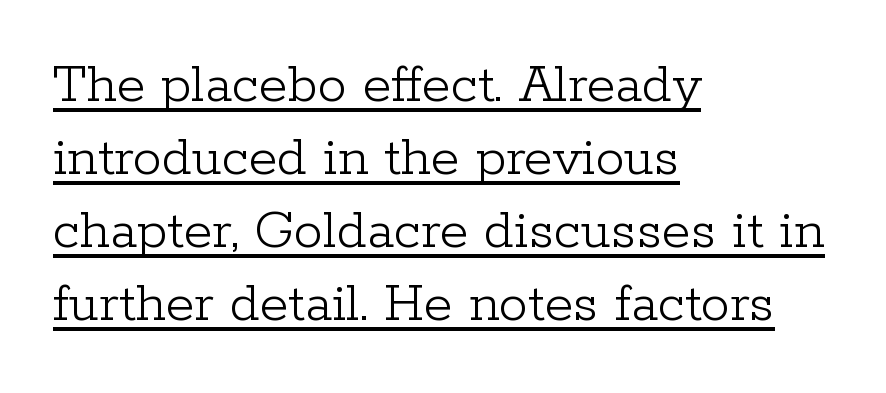
Q: Is the text bold? A: No.
Q: Is the text italic (slanted)? A: No, it is upright.
Q: Is the typeface a serif or a sans-serif typeface? A: Serif.
Q: Is the text underlined? A: Yes.
Q: How is the paragraph aligned? A: Left-aligned.
Q: Is the spacing between letters normal or unusually wide? A: Normal.
Q: Is the spacing between lines tight, normal or loose? A: Normal.
Q: Width (condensed, normal, or wide)? A: Normal.
Q: Stroke contrast? A: Low.
Q: x-height? A: Medium.
Q: Monospaced? A: No.
